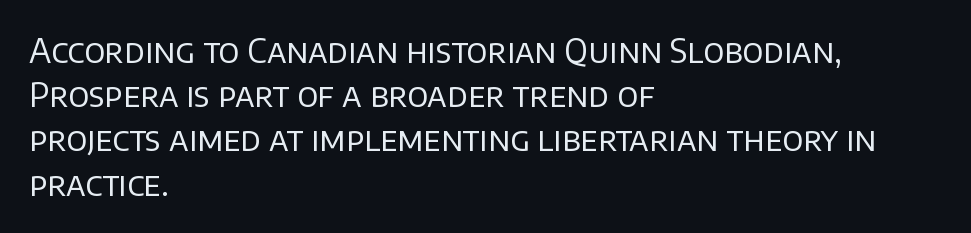
This sample uses an upright cut, with every glyph sitting square on the baseline. Short and long lines alike share a common starting point at left. Line spacing here is normal. Serifs: no, the terminals of the letterforms are clean. Check the space under the baseline: it is left empty.
